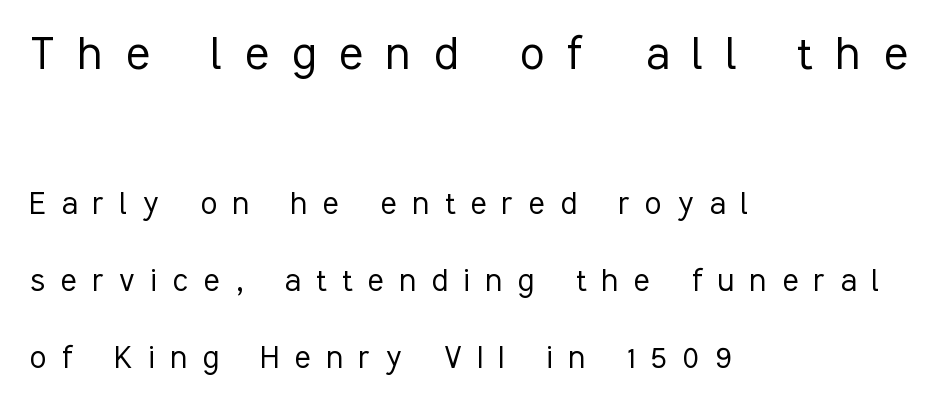
{"serif": "no", "italic": "no", "bold": "no", "weight": "light", "width": "condensed", "stroke_contrast": "low", "x_height": "medium", "monospaced": "no", "underline": "no", "align": "left", "line_spacing": "loose", "line_spacing_ratio": 2.08, "letter_spacing": "wide", "letter_spacing_em": 0.43, "larger_block": "first", "size_ratio": 1.49, "glyph_px": 55}
